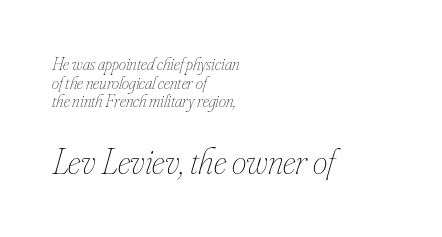
The image shows 37 px thin, condensed type, italic (leaning right); set left-aligned, tight line spacing (1.03x), normal letter spacing, not underlined; the second (bottom) block is 2.06x larger; low stroke contrast and a small x-height.
